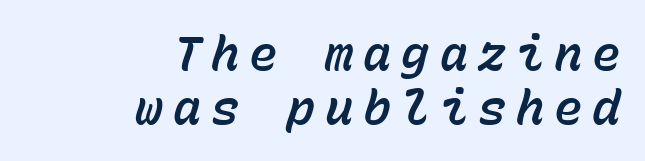
{"italic": "yes", "lean": "right", "slant_degrees": 15, "width": "normal", "stroke_contrast": "low", "x_height": "medium", "monospaced": "yes", "underline": "no", "align": "right", "line_spacing": "tight", "line_spacing_ratio": 1.14, "letter_spacing": "wide", "letter_spacing_em": 0.21, "glyph_px": 47}
